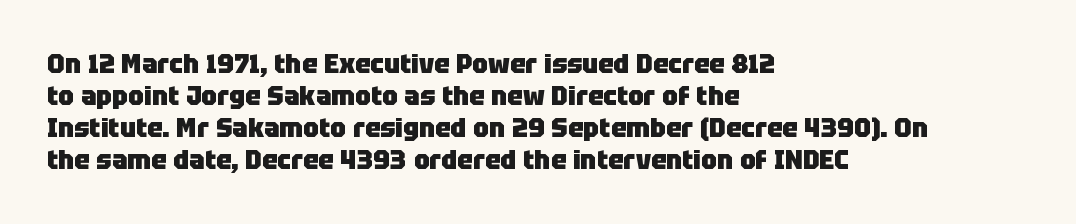
{"italic": "no", "bold": "yes", "underline": "no", "align": "left", "line_spacing_ratio": 1.23, "letter_spacing": "normal", "letter_spacing_em": 0.0, "glyph_px": 26}
